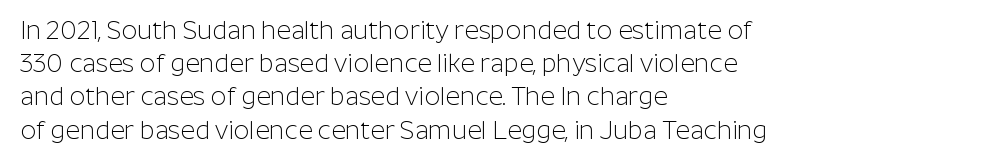
These lines sit exactly where default settings would place them. Decoration check: the copy has no underline. The typeface has the unassuming heft of standard copy or less. Horizontal alignment here is leftward, the default for most running prose.
